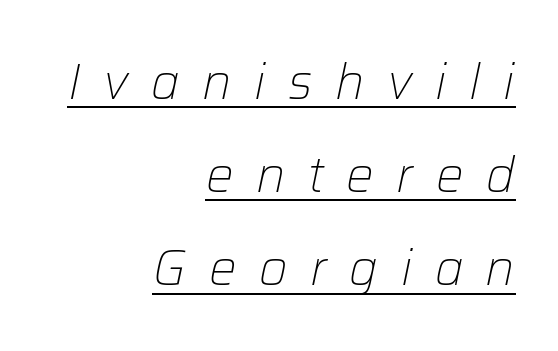
The image shows 49 px light type, italic (leaning right); set right-aligned, loose line spacing (1.9x), unusually wide letter spacing (+0.46 em), underlined; low stroke contrast and a medium x-height.
